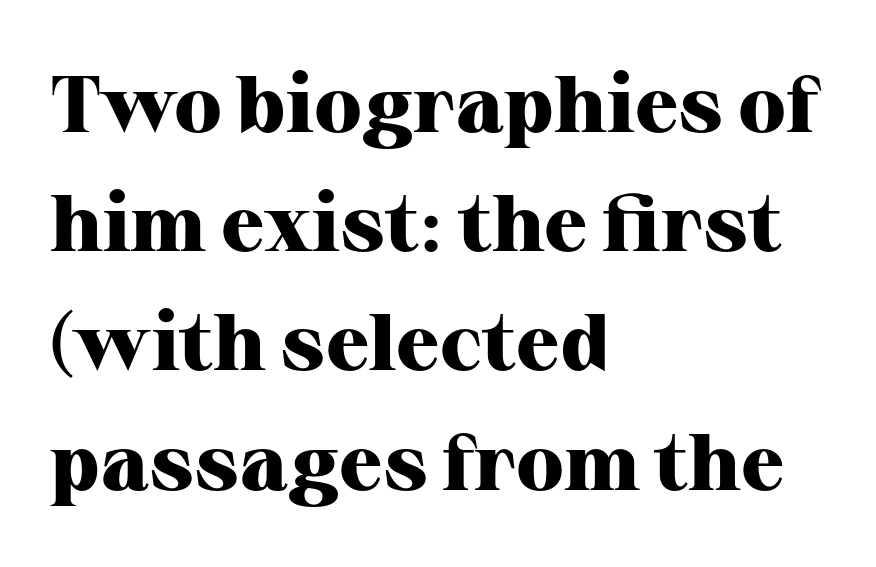
{"serif": "yes", "italic": "no", "bold": "yes", "weight": "heavy", "width": "normal", "stroke_contrast": "high", "x_height": "medium", "monospaced": "no", "underline": "no", "align": "left", "line_spacing": "normal", "line_spacing_ratio": 1.49, "letter_spacing": "normal", "letter_spacing_em": 0.0, "glyph_px": 80}
